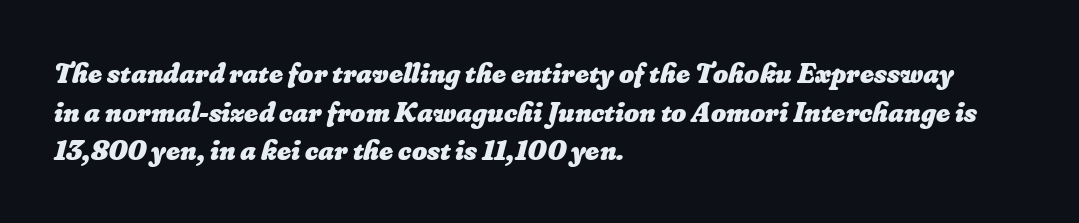
No extra tracking has been applied to these lines. Does the weight exceed regular? Yes, all the way to bold. Reading down the block, your eye returns to a fixed left position each line. Clear beneath every line of the passage.
